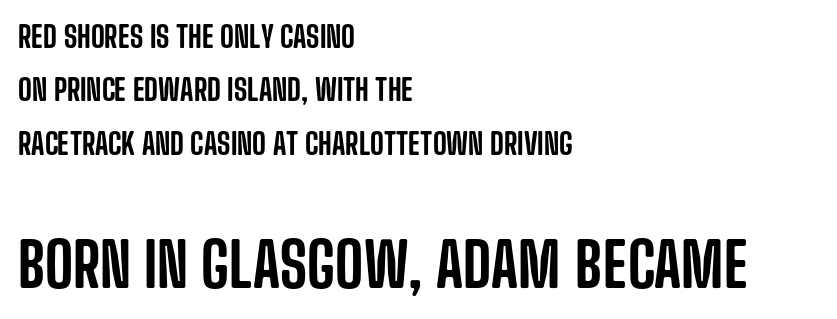
The horizontal fit of the characters is conventional and even. The letters carry no serifs — their stems end cleanly without finishing strokes. The space directly below the letters is spotless. Visually the block forms a straight wall on the left and a jagged coastline on the right.
